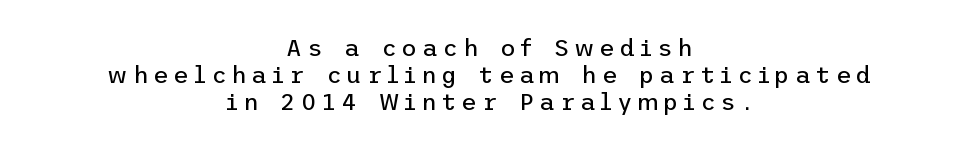
{"italic": "no", "bold": "no", "underline": "no", "align": "center", "line_spacing": "tight", "line_spacing_ratio": 1.12, "letter_spacing": "wide", "letter_spacing_em": 0.2, "glyph_px": 24}
